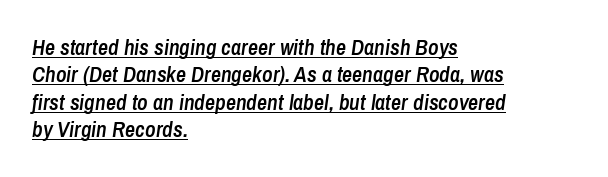
This is underlined copy, the kind a proofreader might mark for attention. Is the block centered? No — it sits flush against the left margin. No extra tracking has been applied to these lines. A typesetter would mark this as italic.
